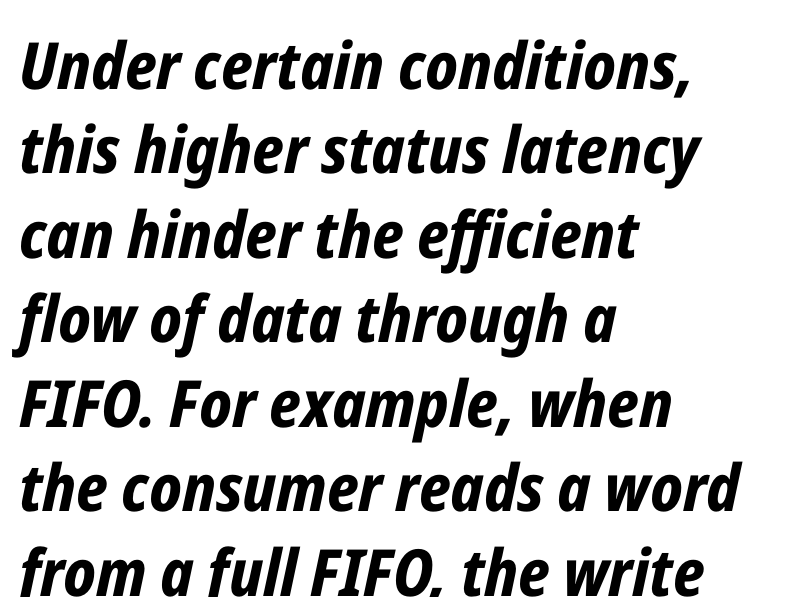
{"italic": "yes", "lean": "right", "slant_degrees": 12, "bold": "yes", "weight": "bold", "width": "condensed", "stroke_contrast": "low", "x_height": "medium", "monospaced": "no", "underline": "no", "align": "left", "line_spacing": "normal", "line_spacing_ratio": 1.3, "letter_spacing": "normal", "letter_spacing_em": 0.0, "glyph_px": 65}
